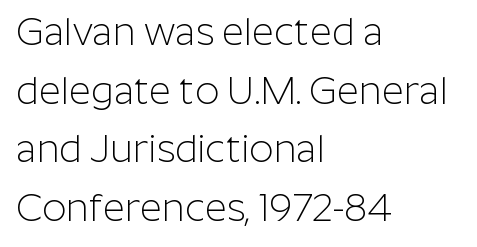
The image shows 38 px light sans-serif type, upright; set left-aligned, normal line spacing (1.54x), normal letter spacing, not underlined; low stroke contrast and a medium x-height.
